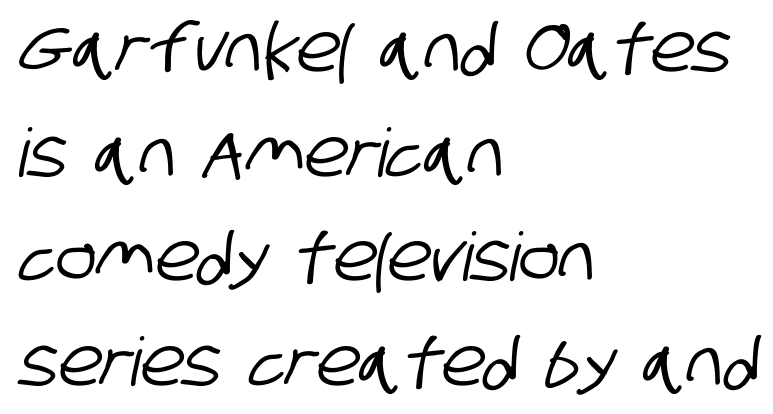
{"serif": "no", "width": "condensed", "stroke_contrast": "low", "x_height": "large", "monospaced": "no", "underline": "no", "align": "left", "line_spacing": "normal", "line_spacing_ratio": 1.56, "letter_spacing": "normal", "letter_spacing_em": 0.0, "glyph_px": 67}
